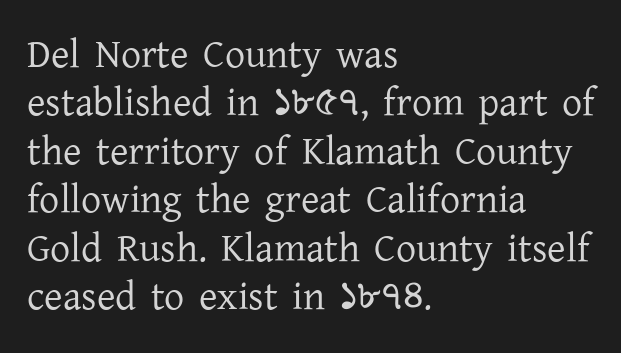
The letters advance in unequal steps, a hallmark of proportional type. No letter is thick-stroked: the sample isn't bold. Note: serifs present on the glyphs. A roman cut, with each character standing at attention. The space beneath each line is pristine and unruled.
